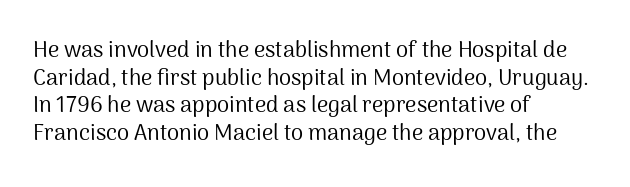
Q: Is the text bold? A: No.
Q: Is the text italic (slanted)? A: No, it is upright.
Q: Is the text underlined? A: No.
Q: How is the paragraph aligned? A: Left-aligned.
Q: Is the spacing between letters normal or unusually wide? A: Normal.
Q: Is the spacing between lines tight, normal or loose? A: Normal.
